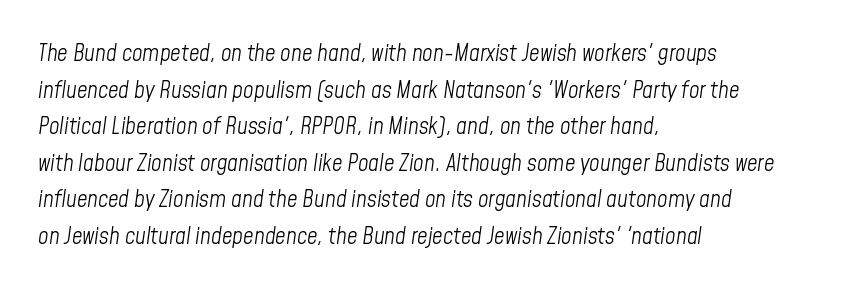
The passage shown leans; its letterforms are oblique. Does the copy run flush right? No — it runs flush left. Just letters on the line, the space beneath them empty. Stems here are at most as thick as an everyday book face. This sample uses plain, unmodified letter spacing.
